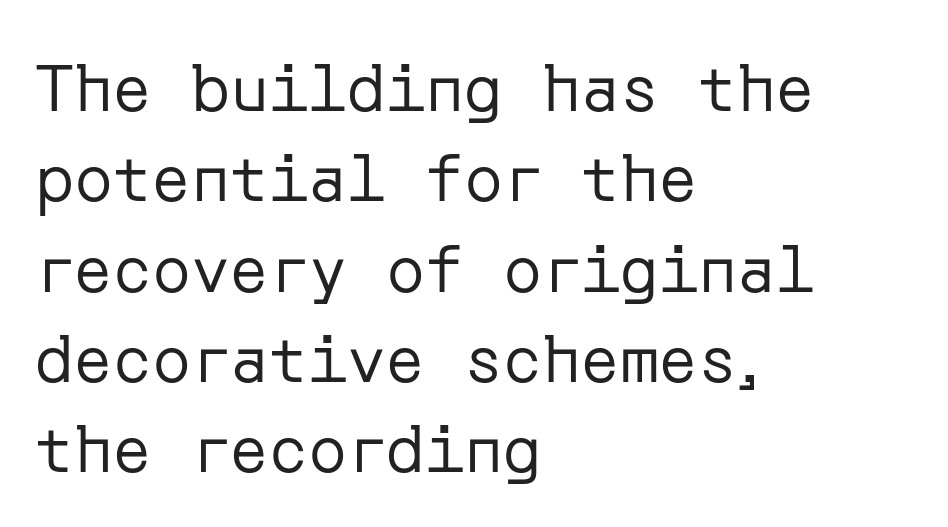
The image shows 65 px regular-weight sans-serif type, upright; set left-aligned, normal line spacing (1.39x), normal letter spacing, not underlined; low stroke contrast and a medium x-height.
